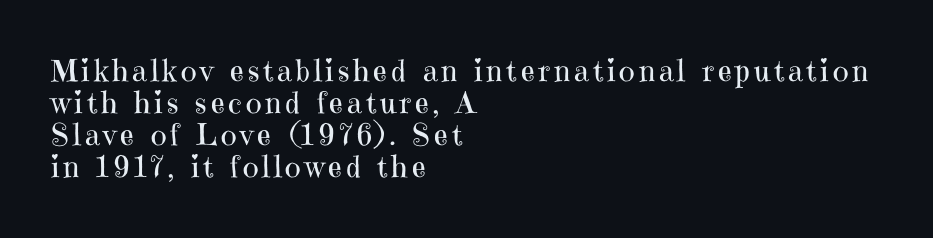
Q: Is the text bold? A: No.
Q: Is the text italic (slanted)? A: No, it is upright.
Q: Is the typeface a serif or a sans-serif typeface? A: Serif.
Q: Is the text underlined? A: No.
Q: How is the paragraph aligned? A: Left-aligned.
Q: Is the spacing between lines tight, normal or loose? A: Tight.
Q: Width (condensed, normal, or wide)? A: Normal.
Q: Stroke contrast? A: High.
Q: x-height? A: Medium.
Q: Monospaced? A: No.
